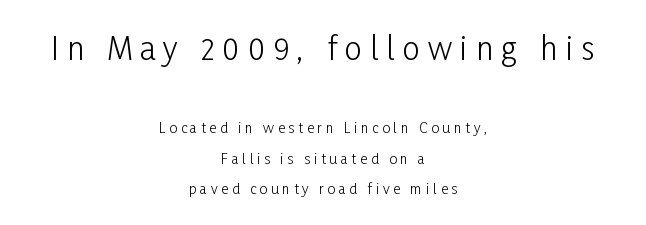
Q: Is the text bold? A: No.
Q: Is the text italic (slanted)? A: No, it is upright.
Q: Is the typeface a serif or a sans-serif typeface? A: Sans-serif.
Q: Is the text underlined? A: No.
Q: How is the paragraph aligned? A: Centered.
Q: Is the spacing between letters normal or unusually wide? A: Unusually wide.
Q: Is the spacing between lines tight, normal or loose? A: Loose.
Q: Which block of text is set in a larger size, the first (top) or the second (bottom)? A: The first (top) one.
Q: Width (condensed, normal, or wide)? A: Condensed.
Q: Stroke contrast? A: Low.
Q: x-height? A: Medium.
Q: Monospaced? A: No.
